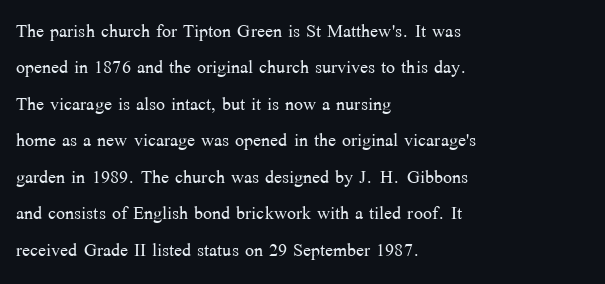
{"italic": "no", "bold": "no", "underline": "no", "align": "left", "line_spacing": "normal", "line_spacing_ratio": 1.52, "letter_spacing": "normal", "letter_spacing_em": 0.0, "glyph_px": 24}
